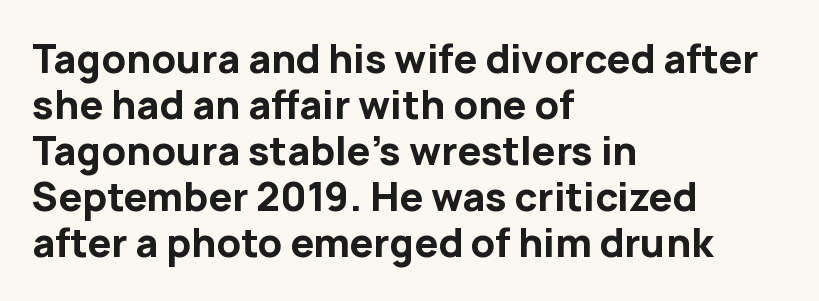
Q: Is the text bold? A: Yes.
Q: Is the text italic (slanted)? A: No, it is upright.
Q: Is the typeface a serif or a sans-serif typeface? A: Sans-serif.
Q: Is the text underlined? A: No.
Q: How is the paragraph aligned? A: Left-aligned.
Q: Is the spacing between letters normal or unusually wide? A: Normal.
Q: Width (condensed, normal, or wide)? A: Normal.
Q: Stroke contrast? A: Low.
Q: x-height? A: Medium.
Q: Monospaced? A: No.
